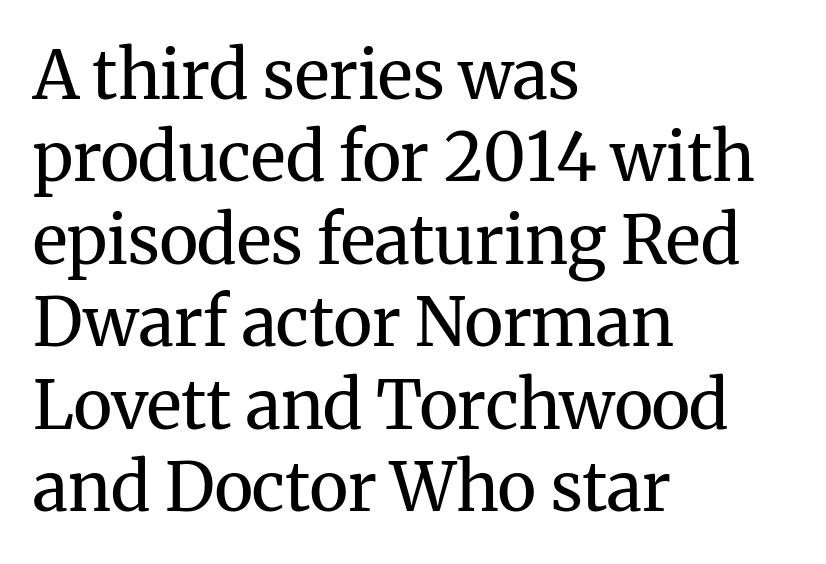
Q: Is the text bold? A: No.
Q: Is the text italic (slanted)? A: No, it is upright.
Q: Is the typeface a serif or a sans-serif typeface? A: Serif.
Q: Is the text underlined? A: No.
Q: How is the paragraph aligned? A: Left-aligned.
Q: Is the spacing between letters normal or unusually wide? A: Normal.
Q: Width (condensed, normal, or wide)? A: Normal.
Q: Stroke contrast? A: Medium.
Q: x-height? A: Medium.
Q: Monospaced? A: No.
